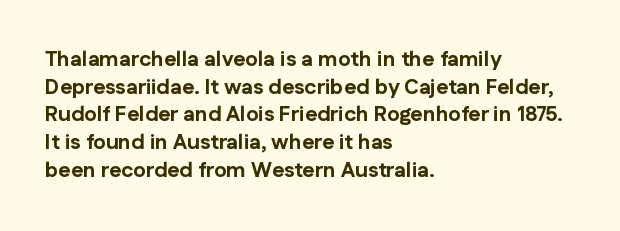
Q: Is the text bold? A: Yes.
Q: Is the text italic (slanted)? A: No, it is upright.
Q: Is the text underlined? A: No.
Q: How is the paragraph aligned? A: Left-aligned.
Q: Is the spacing between letters normal or unusually wide? A: Normal.
Q: Is the spacing between lines tight, normal or loose? A: Normal.
